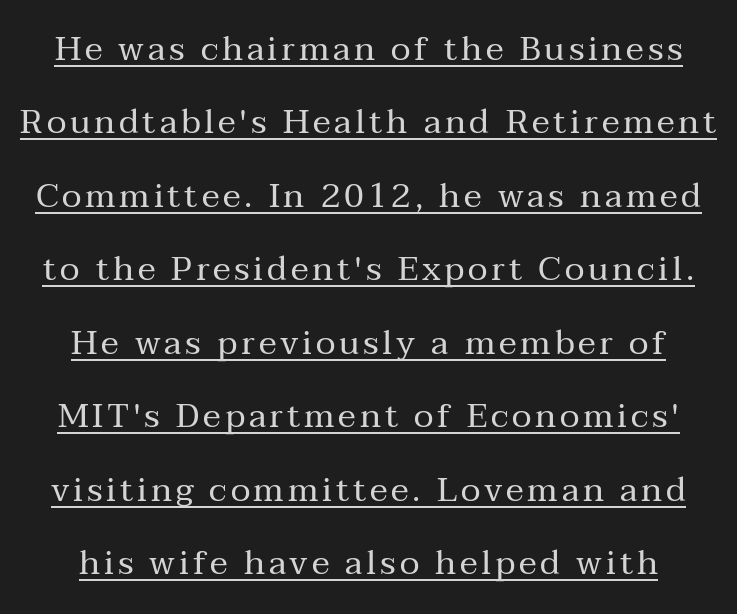
{"serif": "yes", "italic": "no", "bold": "no", "weight": "regular", "width": "normal", "stroke_contrast": "medium", "x_height": "medium", "monospaced": "no", "underline": "yes", "line_spacing": "loose", "line_spacing_ratio": 2.16, "glyph_px": 34}
